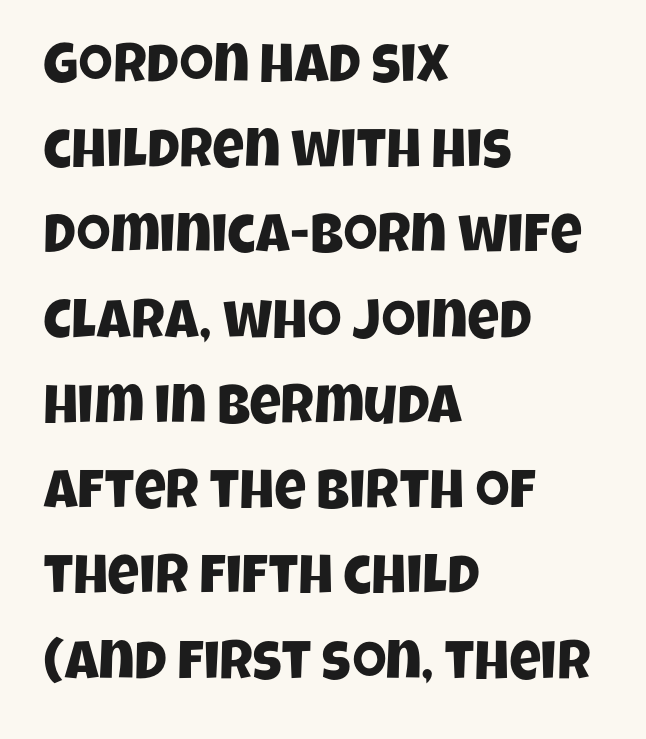
Q: Is the typeface a serif or a sans-serif typeface? A: Sans-serif.
Q: Is the text underlined? A: No.
Q: How is the paragraph aligned? A: Left-aligned.
Q: Is the spacing between letters normal or unusually wide? A: Normal.
Q: Is the spacing between lines tight, normal or loose? A: Normal.
Q: Width (condensed, normal, or wide)? A: Condensed.
Q: Stroke contrast? A: Low.
Q: x-height? A: Large.
Q: Monospaced? A: No.
